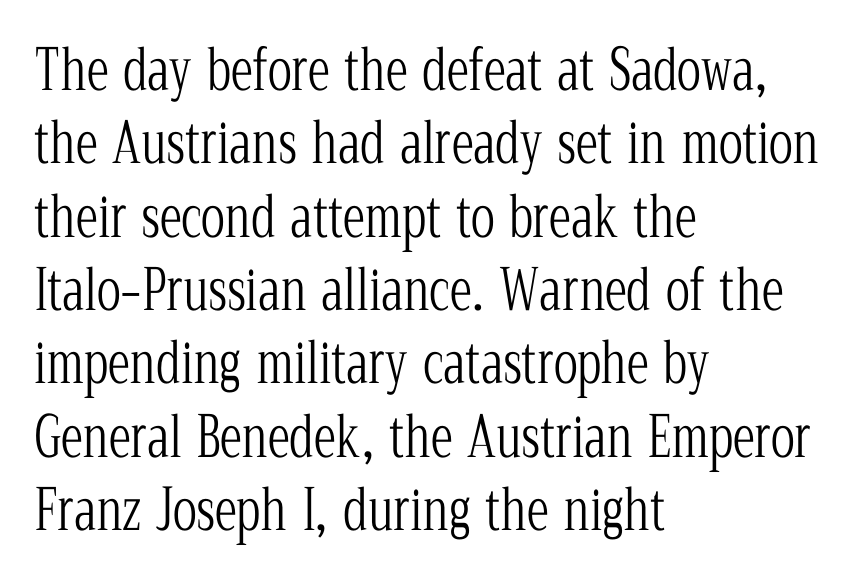
Casual observation: everything's shoved over to the left. Weight: in the light-to-regular range. These lines are rendered in a variable-pitch font. The type family on display is of the serif kind.
